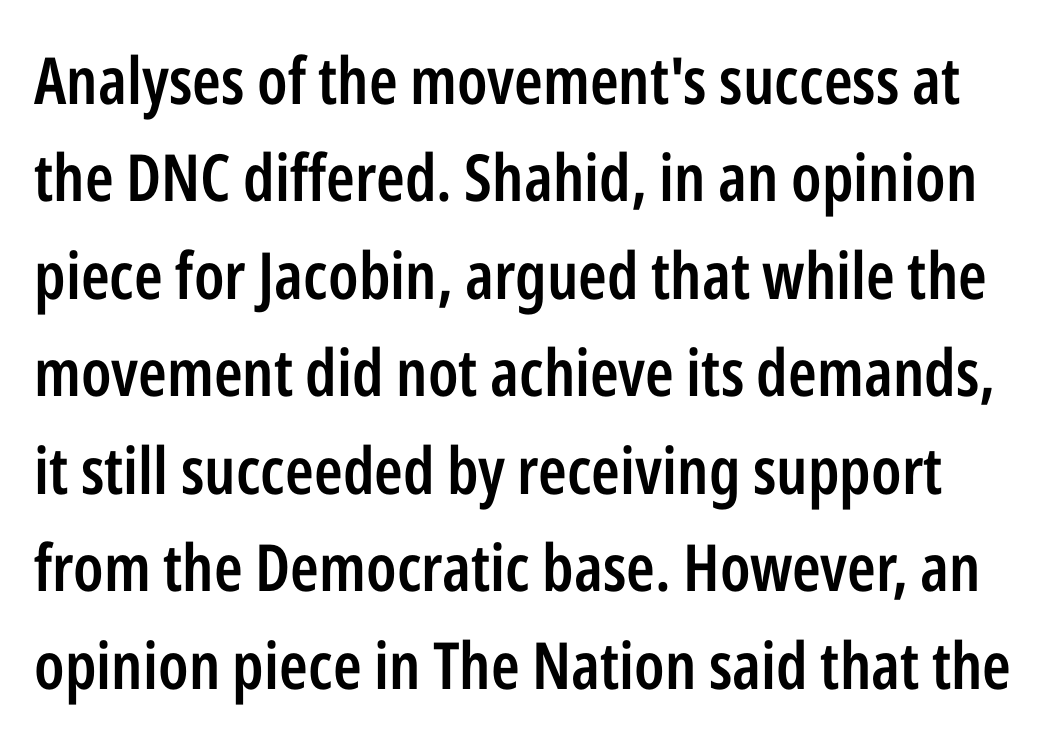
Q: Is the text bold? A: Semi-bold.
Q: Is the text italic (slanted)? A: No, it is upright.
Q: Is the typeface a serif or a sans-serif typeface? A: Sans-serif.
Q: Is the text underlined? A: No.
Q: Is the spacing between letters normal or unusually wide? A: Normal.
Q: Is the spacing between lines tight, normal or loose? A: Normal.
Q: Width (condensed, normal, or wide)? A: Condensed.
Q: Stroke contrast? A: Low.
Q: x-height? A: Medium.
Q: Monospaced? A: No.
